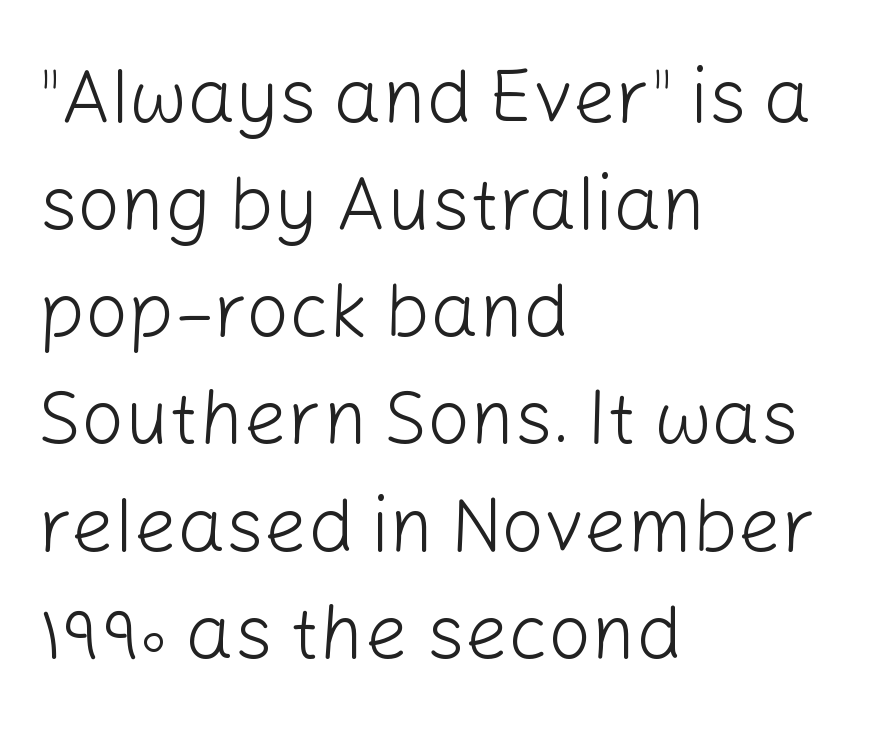
{"serif": "no", "italic": "no", "bold": "no", "weight": "light", "width": "normal", "stroke_contrast": "low", "x_height": "medium", "monospaced": "no", "underline": "no", "align": "left", "line_spacing": "normal", "line_spacing_ratio": 1.41, "letter_spacing": "normal", "letter_spacing_em": 0.0, "glyph_px": 76}
